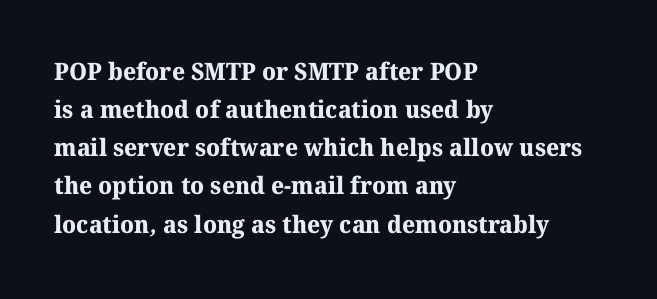
{"bold": "yes", "underline": "no", "align": "left", "line_spacing": "normal", "line_spacing_ratio": 1.59, "letter_spacing": "normal", "letter_spacing_em": 0.0, "glyph_px": 24}
